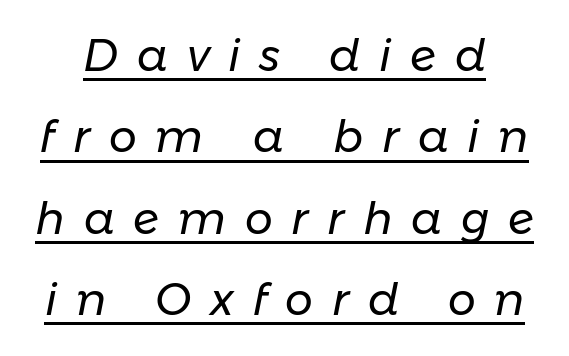
The image shows 44 px regular-weight type, italic (leaning right); set line spacing 1.85x, unusually wide letter spacing (+0.43 em), underlined; low stroke contrast and a medium x-height.
